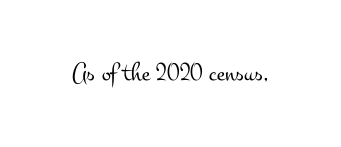
{"bold": "no", "underline": "no", "letter_spacing": "normal", "letter_spacing_em": 0.0, "glyph_px": 27}
